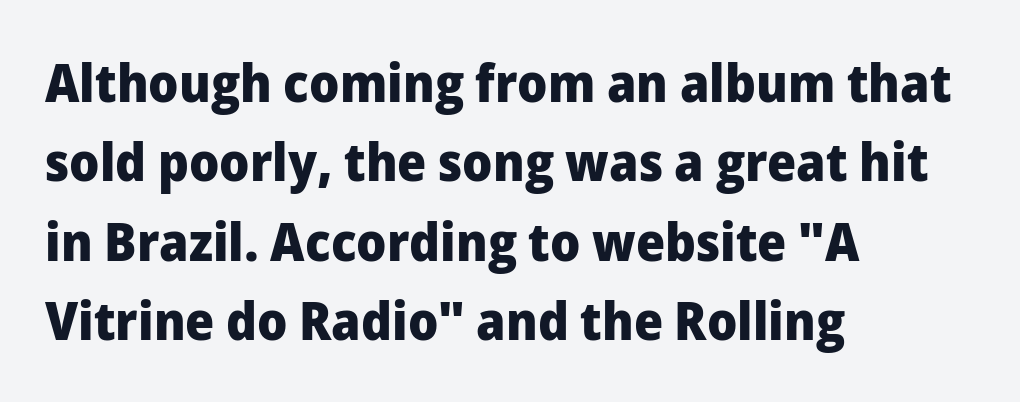
The gaps between neighbouring characters are ordinary and unremarkable. This block has exactly the height ordinary leading produces. Quick note: underline off. All the whitespace from short lines collects on the right. Unlike a traditional serif, this face leaves its strokes unadorned.
